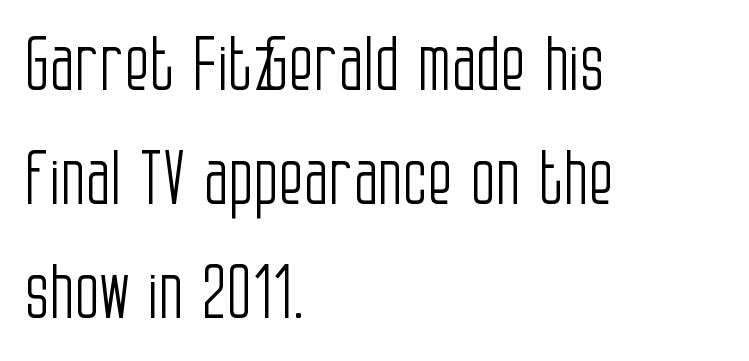
The image shows 73 px light, condensed sans-serif type, upright; set left-aligned, normal line spacing (1.56x), normal letter spacing, not underlined; low stroke contrast and a large x-height.
